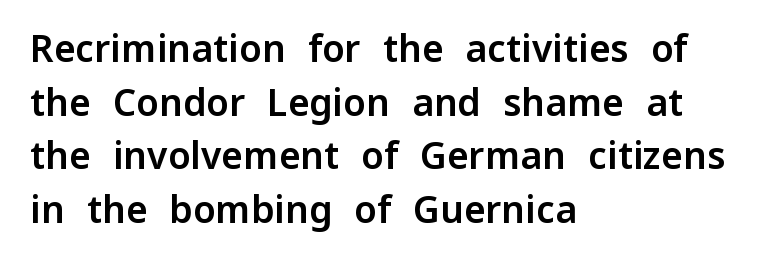
{"serif": "no", "italic": "no", "width": "normal", "stroke_contrast": "low", "x_height": "medium", "monospaced": "no", "underline": "no", "align": "left", "line_spacing": "normal", "line_spacing_ratio": 1.45, "letter_spacing": "normal", "letter_spacing_em": 0.0, "glyph_px": 37}
